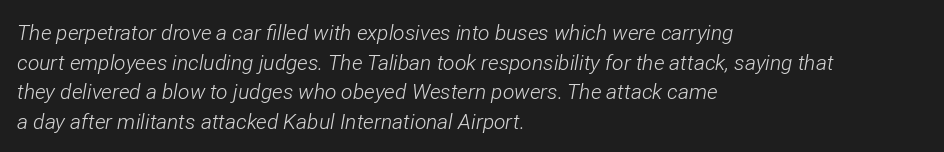
{"italic": "yes", "lean": "right", "slant_degrees": 12, "bold": "no", "underline": "no", "align": "left", "line_spacing": "normal", "line_spacing_ratio": 1.41, "letter_spacing": "normal", "letter_spacing_em": 0.0, "glyph_px": 21}
